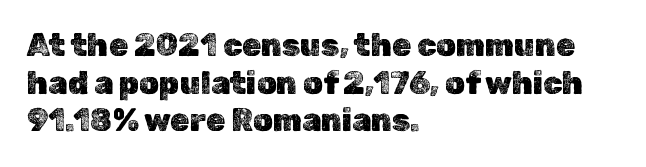
Q: Is the text italic (slanted)? A: No, it is upright.
Q: Is the text underlined? A: No.
Q: How is the paragraph aligned? A: Left-aligned.
Q: Is the spacing between letters normal or unusually wide? A: Normal.
Q: Width (condensed, normal, or wide)? A: Normal.
Q: x-height? A: Medium.
Q: Monospaced? A: No.
